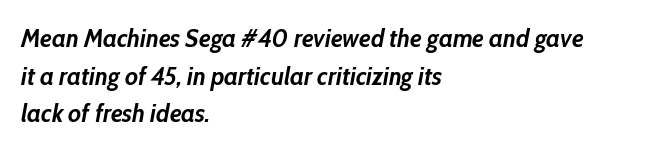
These lines were composed using italics. Is there much room between lines? A standard amount, neither cramped nor airy. The glyphs have the mass of a bold cut. Inter-character spacing is left at the font's built-in metrics. The paragraph has a hard left edge and a soft right edge.
